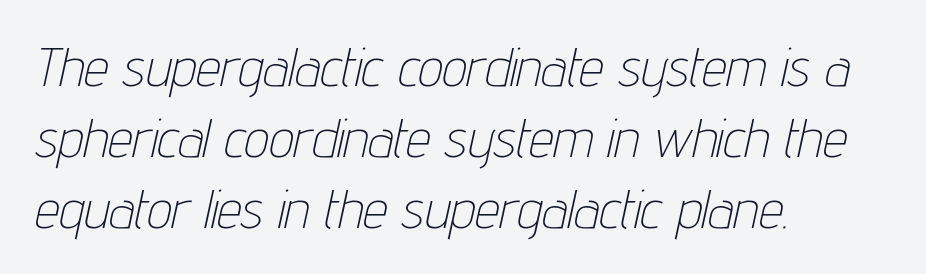
{"italic": "yes", "lean": "right", "slant_degrees": 12, "bold": "no", "weight": "thin", "width": "condensed", "stroke_contrast": "low", "x_height": "medium", "monospaced": "no", "underline": "no", "align": "left", "line_spacing": "normal", "line_spacing_ratio": 1.29, "letter_spacing": "normal", "letter_spacing_em": 0.0, "glyph_px": 55}
